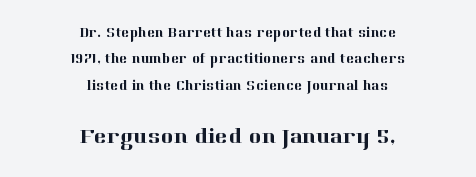
Glyph-to-glyph distance matches everyday printed text. Type size steps up from the first block to the second. Horizontally, the lines are justified to the midpoint only. Italic: no, the glyphs are upright roman.
